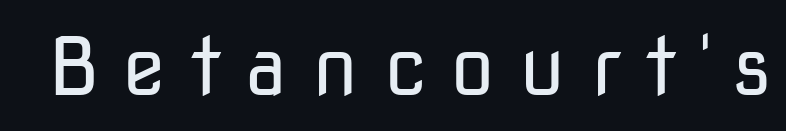
No extra ink here — the face is not bold. The passage shown is typeset with a sans-serif family. Check the space under the baseline: it is left empty. There is plenty of visible air inserted between adjacent glyphs. Quick note: not italic, upright.
